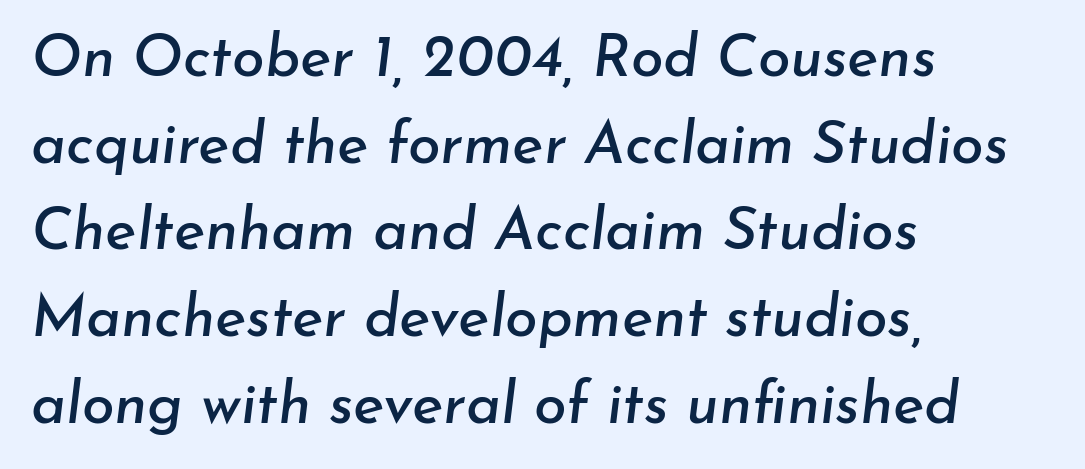
Look at the tracking — it's just the regular setting, nothing added. Slant detected: the letters are inclined. Lines of text with bare space underneath. The lines in this sample share a left origin and differ only in where they stop.
